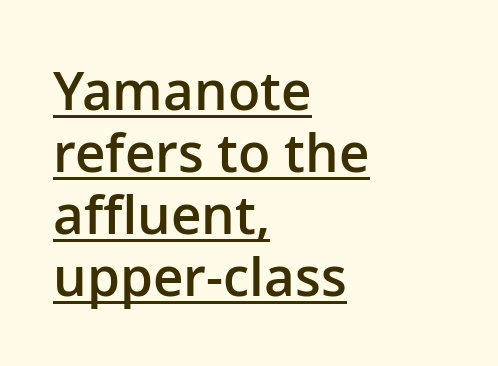
{"serif": "no", "italic": "no", "bold": "semi", "weight": "semibold", "width": "normal", "stroke_contrast": "low", "x_height": "medium", "monospaced": "no", "underline": "yes", "align": "left", "line_spacing_ratio": 1.17, "letter_spacing": "normal", "letter_spacing_em": 0.0, "glyph_px": 53}
